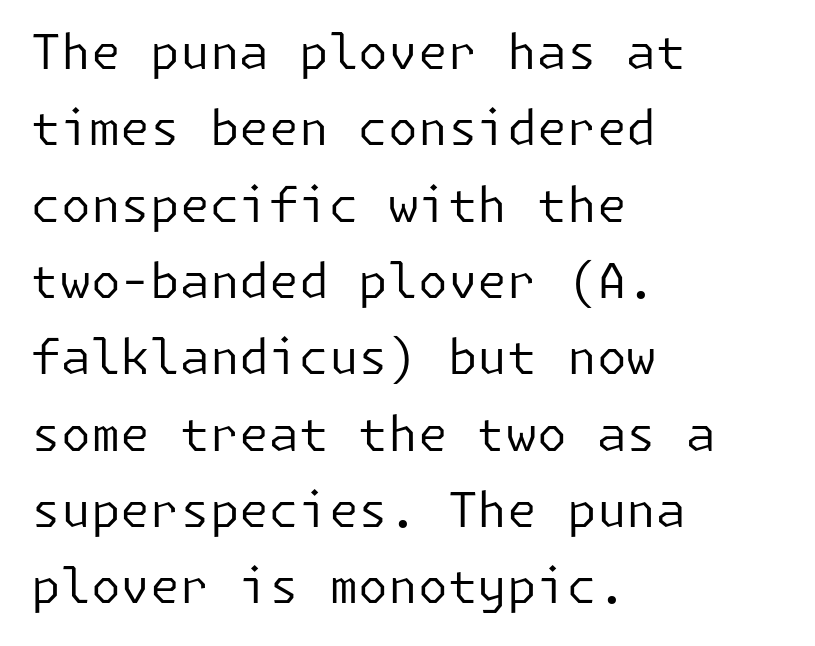
Q: Is the text bold? A: No.
Q: Is the text italic (slanted)? A: No, it is upright.
Q: Is the typeface a serif or a sans-serif typeface? A: Sans-serif.
Q: Is the text underlined? A: No.
Q: How is the paragraph aligned? A: Left-aligned.
Q: Is the spacing between letters normal or unusually wide? A: Normal.
Q: Is the spacing between lines tight, normal or loose? A: Normal.
Q: Width (condensed, normal, or wide)? A: Normal.
Q: Stroke contrast? A: Low.
Q: x-height? A: Medium.
